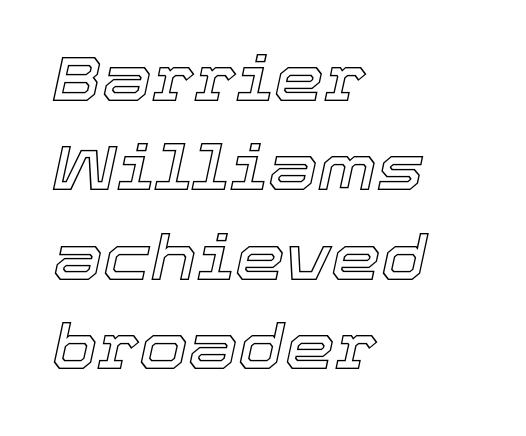
The image shows 63 px text type, italic (leaning right); set left-aligned, normal line spacing (1.42x), normal letter spacing, not underlined; a medium x-height.
